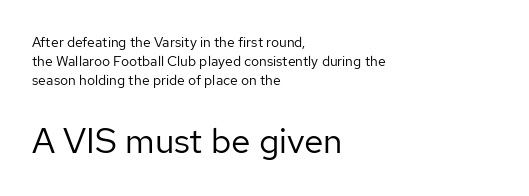
{"serif": "no", "italic": "no", "bold": "no", "weight": "regular", "width": "normal", "stroke_contrast": "low", "x_height": "medium", "monospaced": "no", "underline": "no", "align": "left", "line_spacing": "normal", "line_spacing_ratio": 1.35, "letter_spacing": "normal", "letter_spacing_em": 0.0, "larger_block": "second", "size_ratio": 2.5, "glyph_px": 35}
